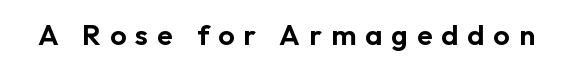
{"serif": "no", "italic": "no", "width": "normal", "stroke_contrast": "low", "x_height": "medium", "monospaced": "no", "underline": "no", "letter_spacing": "wide", "letter_spacing_em": 0.31, "glyph_px": 29}
